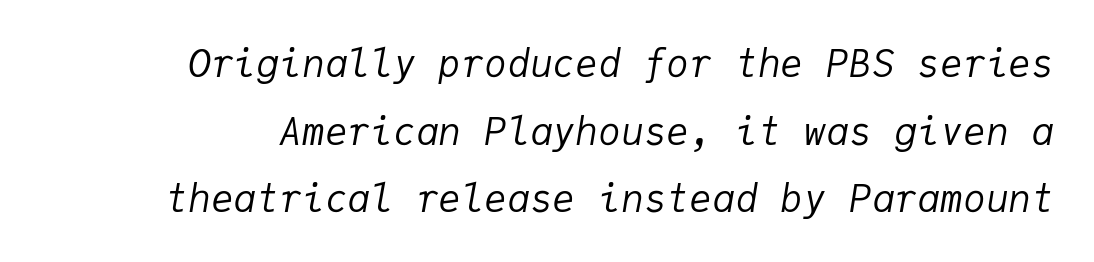
{"italic": "yes", "lean": "right", "slant_degrees": 9, "bold": "no", "weight": "regular", "width": "normal", "stroke_contrast": "low", "x_height": "medium", "monospaced": "yes", "underline": "no", "line_spacing_ratio": 1.78, "letter_spacing": "normal", "letter_spacing_em": 0.0, "glyph_px": 38}
